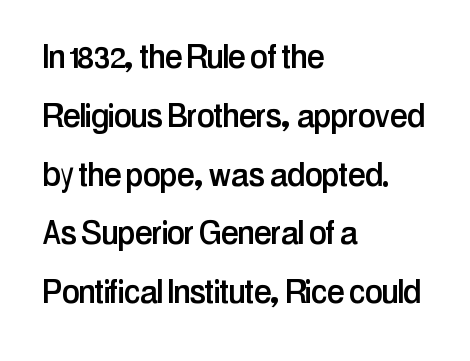
Q: Is the text italic (slanted)? A: No, it is upright.
Q: Is the typeface a serif or a sans-serif typeface? A: Sans-serif.
Q: Is the text underlined? A: No.
Q: How is the paragraph aligned? A: Left-aligned.
Q: Is the spacing between letters normal or unusually wide? A: Normal.
Q: Is the spacing between lines tight, normal or loose? A: Normal.
Q: Width (condensed, normal, or wide)? A: Condensed.
Q: Stroke contrast? A: Low.
Q: x-height? A: Medium.
Q: Monospaced? A: No.
